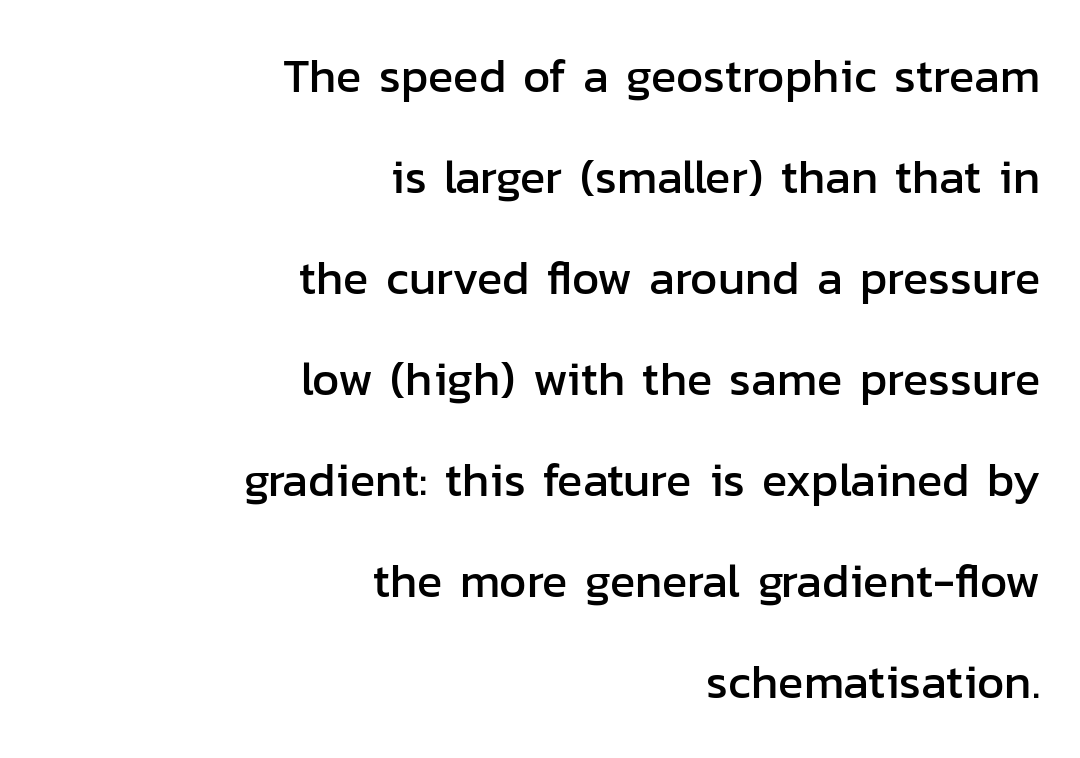
{"serif": "no", "italic": "no", "width": "normal", "stroke_contrast": "low", "x_height": "medium", "monospaced": "no", "underline": "no", "align": "right", "line_spacing": "loose", "line_spacing_ratio": 2.15, "letter_spacing": "normal", "letter_spacing_em": 0.0, "glyph_px": 47}
